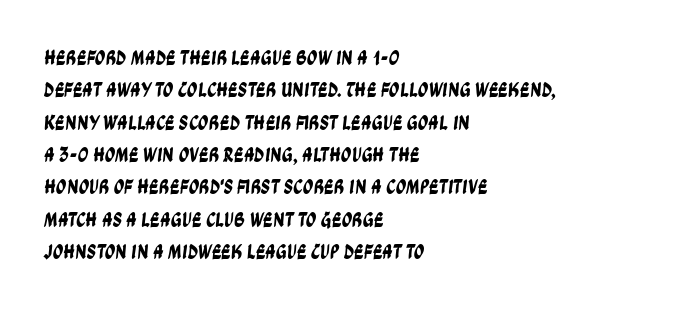
{"underline": "no", "align": "left", "line_spacing": "normal", "line_spacing_ratio": 1.54, "letter_spacing": "normal", "letter_spacing_em": 0.0, "glyph_px": 21}
